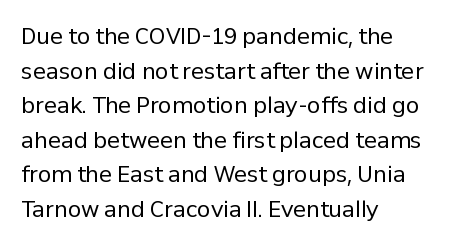
{"italic": "no", "bold": "no", "underline": "no", "align": "left", "line_spacing": "normal", "line_spacing_ratio": 1.57, "letter_spacing": "normal", "letter_spacing_em": 0.0, "glyph_px": 22}
